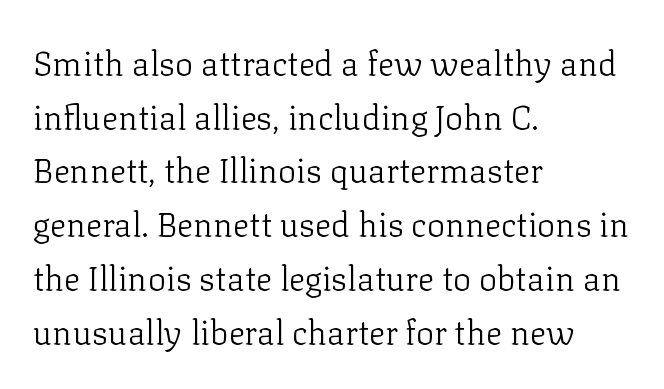
Leading matches the norm, producing a regular column. The face used here is proportionally spaced, like ordinary book or web type. You can tell it's not italic because the verticals are truly vertical. Plain, unruled lines of type. Caption: face not bold, strokes unweighted. You can tell from the footed stems that serif type was used.
